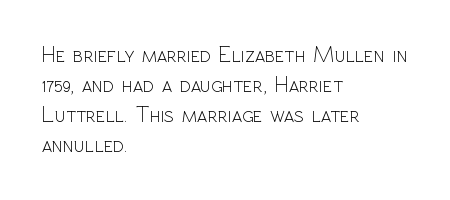
Q: Is the text bold? A: No.
Q: Is the text italic (slanted)? A: No, it is upright.
Q: Is the text underlined? A: No.
Q: How is the paragraph aligned? A: Left-aligned.
Q: Is the spacing between letters normal or unusually wide? A: Normal.
Q: Is the spacing between lines tight, normal or loose? A: Normal.
